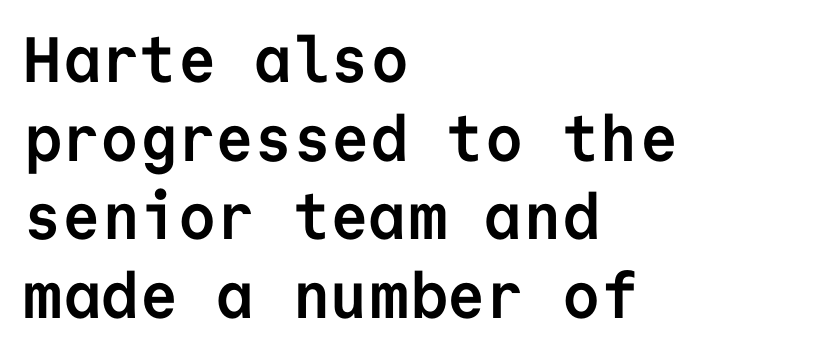
{"serif": "no", "italic": "no", "bold": "yes", "weight": "semibold", "width": "normal", "stroke_contrast": "low", "x_height": "medium", "monospaced": "yes", "underline": "no", "align": "left", "line_spacing_ratio": 1.23, "letter_spacing": "normal", "letter_spacing_em": 0.0, "glyph_px": 64}
